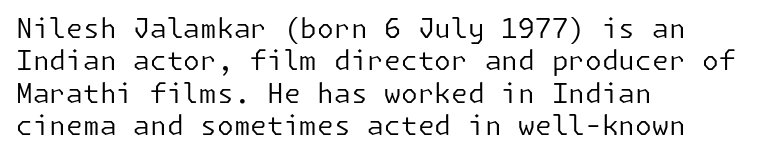
The image shows 27 px text type, upright; set left-aligned, line spacing 1.2x, normal letter spacing, not underlined.
